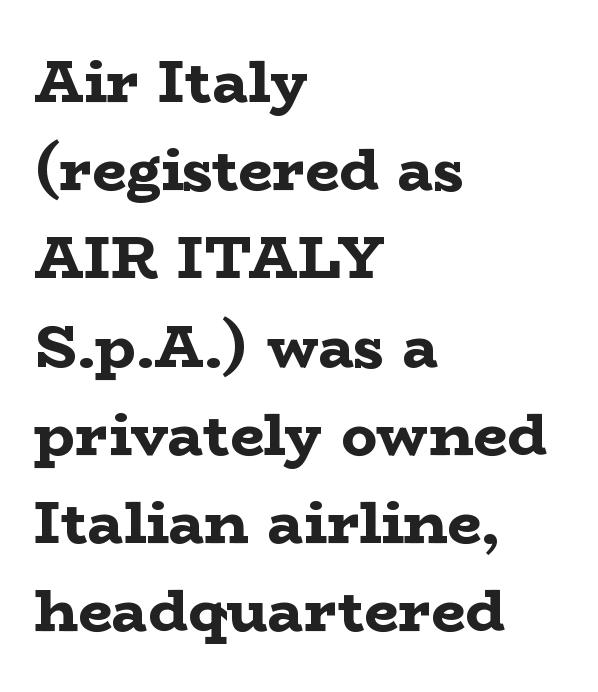
Varying glyph widths throughout — classic text-font behaviour. Set as a true bold cut, around the 700 mark. Upright lettering throughout. One glance says typical: line gaps are just what's usual. Bare-footed words on every line. Look at the bottom of the vertical strokes: they flare into serifs here.
